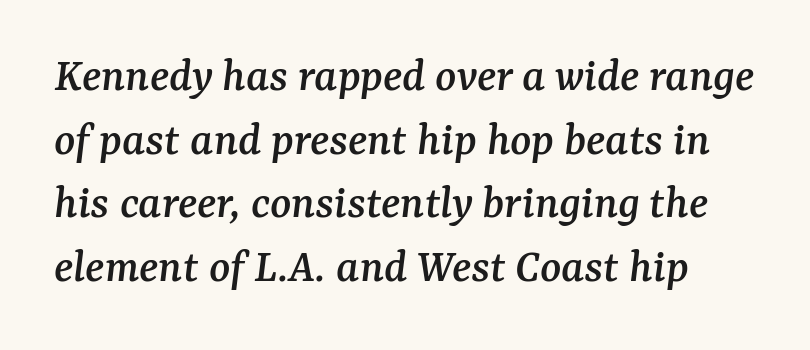
Q: Is the text italic (slanted)? A: Yes, it leans right by about 7 degrees.
Q: Is the typeface a serif or a sans-serif typeface? A: Serif.
Q: Is the text underlined? A: No.
Q: Is the spacing between letters normal or unusually wide? A: Normal.
Q: Is the spacing between lines tight, normal or loose? A: Normal.
Q: Width (condensed, normal, or wide)? A: Normal.
Q: Stroke contrast? A: Medium.
Q: x-height? A: Medium.
Q: Monospaced? A: No.
